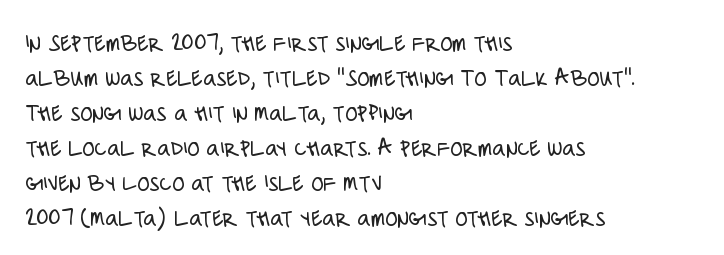
The image shows 25 px text type, upright; set left-aligned, normal line spacing (1.4x), normal letter spacing, not underlined.
